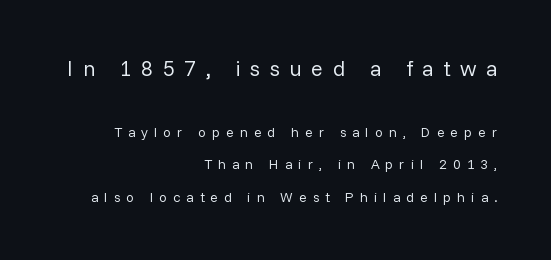
Q: Is the text bold? A: No.
Q: Is the text italic (slanted)? A: No, it is upright.
Q: Is the text underlined? A: No.
Q: How is the paragraph aligned? A: Right-aligned.
Q: Is the spacing between letters normal or unusually wide? A: Unusually wide.
Q: Is the spacing between lines tight, normal or loose? A: Loose.
Q: Which block of text is set in a larger size, the first (top) or the second (bottom)? A: The first (top) one.
